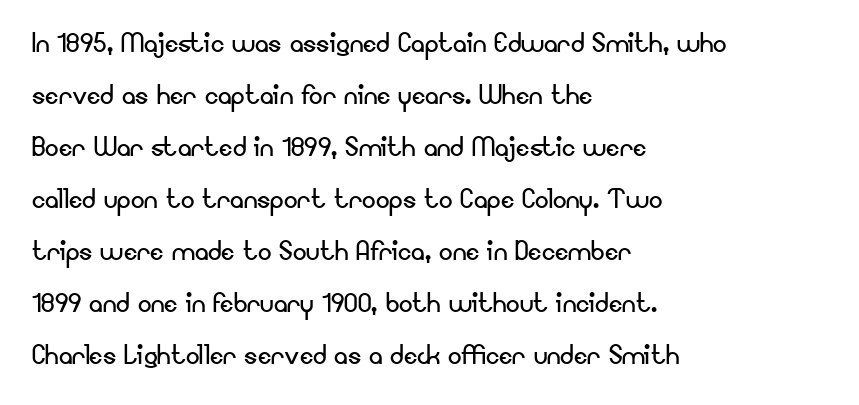
{"serif": "no", "italic": "no", "bold": "no", "weight": "regular", "width": "normal", "stroke_contrast": "low", "x_height": "small", "monospaced": "no", "underline": "no", "align": "left", "line_spacing": "normal", "line_spacing_ratio": 1.53, "letter_spacing": "normal", "letter_spacing_em": 0.0, "glyph_px": 34}
